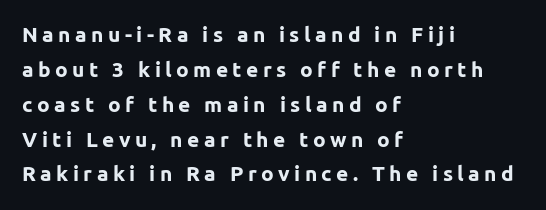
The image shows 21 px bold type, upright; set left-aligned, normal line spacing (1.66x), unusually wide letter spacing (+0.21 em), not underlined.
